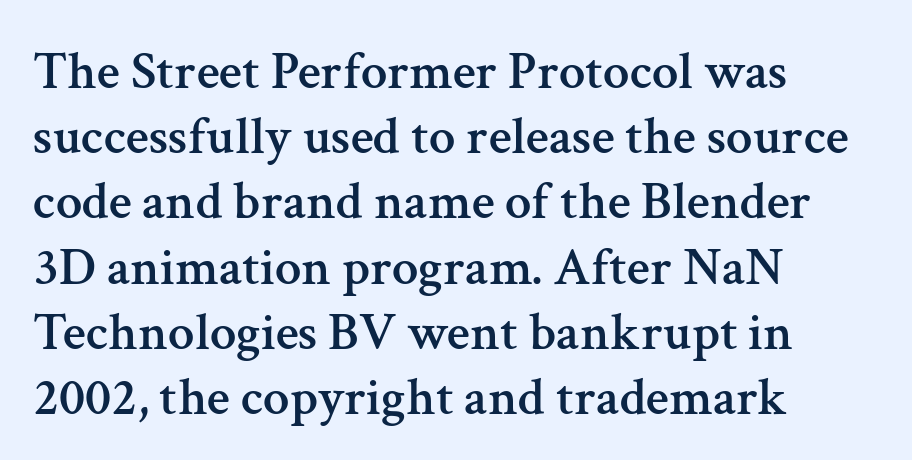
Q: Is the text italic (slanted)? A: No, it is upright.
Q: Is the typeface a serif or a sans-serif typeface? A: Serif.
Q: Is the text underlined? A: No.
Q: How is the paragraph aligned? A: Left-aligned.
Q: Is the spacing between letters normal or unusually wide? A: Normal.
Q: Width (condensed, normal, or wide)? A: Normal.
Q: Stroke contrast? A: Medium.
Q: x-height? A: Medium.
Q: Monospaced? A: No.
